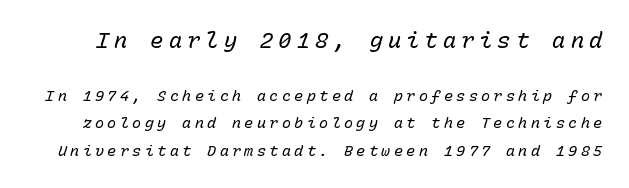
Q: Is the text bold? A: No.
Q: Is the text italic (slanted)? A: Yes, it leans right by about 15 degrees.
Q: Is the text underlined? A: No.
Q: Is the spacing between letters normal or unusually wide? A: Unusually wide.
Q: Which block of text is set in a larger size, the first (top) or the second (bottom)? A: The first (top) one.
